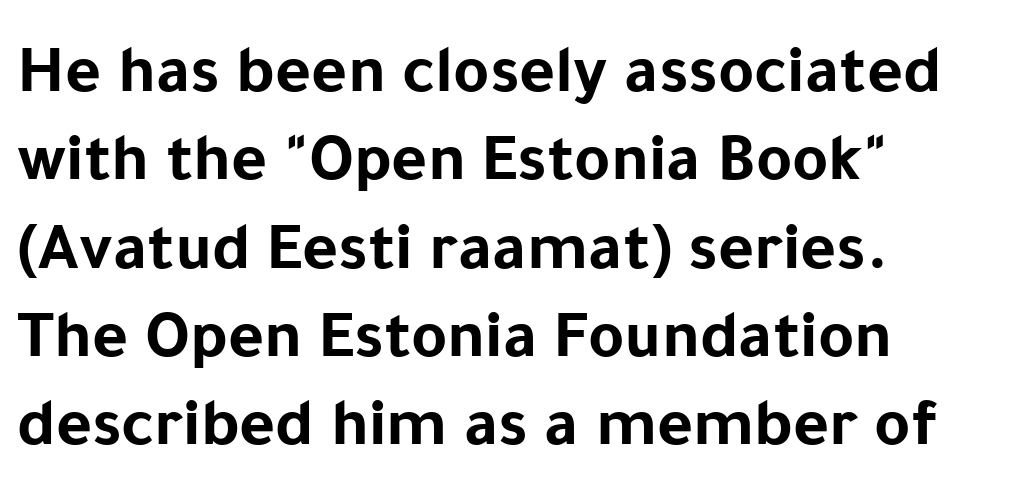
The strokes are fattened all the way to bold. Normally led — the rows are evenly, conventionally spaced. The letters sit at their default tracking, neither squeezed nor spread. Do the characters align in a grid? No, the font is proportional. The setting favours the left margin, as ordinary paragraphs usually do. No italicization has been applied; the sample stays upright.
